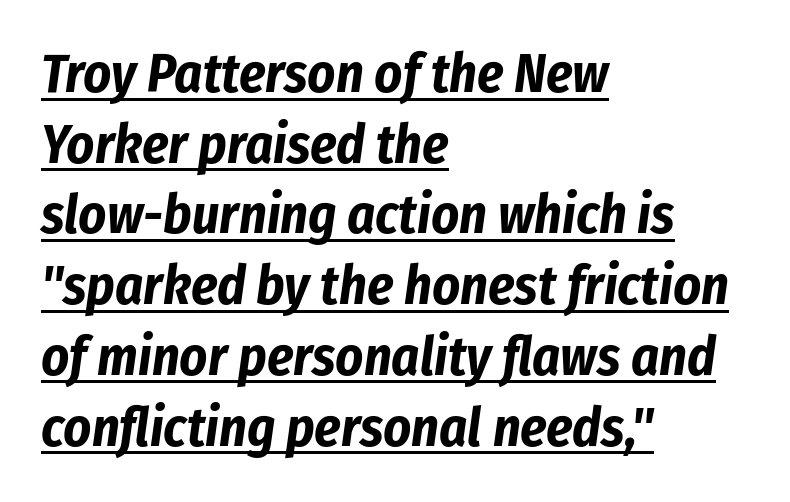
The image shows 54 px bold, condensed type, italic (leaning right); set left-aligned, normal line spacing (1.31x), normal letter spacing, underlined; low stroke contrast and a medium x-height.
